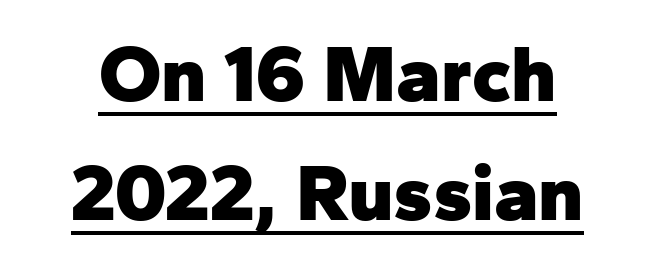
{"serif": "no", "italic": "no", "bold": "yes", "weight": "heavy", "width": "normal", "stroke_contrast": "low", "x_height": "medium", "monospaced": "no", "underline": "yes", "line_spacing": "normal", "line_spacing_ratio": 1.49, "letter_spacing": "normal", "letter_spacing_em": 0.0, "glyph_px": 80}
